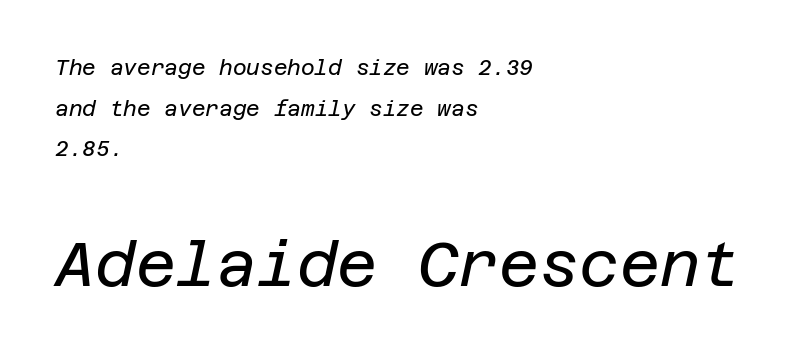
Plain, unruled lines of type. A student would notice the bottom passage is typeset larger than what precedes it. Honestly, the rows look like they've been pulled way apart. Slanted lettering throughout.
